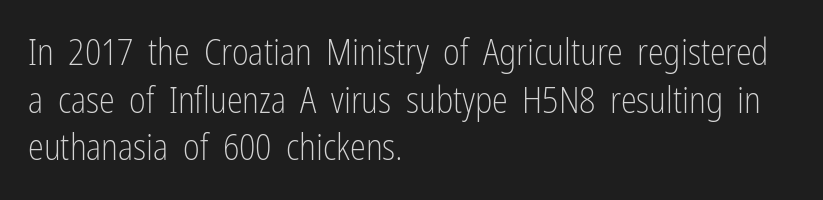
Unlike italic type, these characters show no tilt at all. The text was rendered using a sans face with plain stroke endings. Varying glyph widths throughout — classic text-font behaviour. Leading: standard. The rag falls on the right side of this text block.
